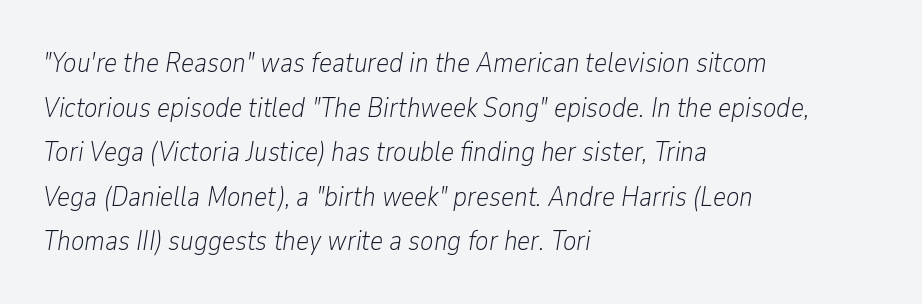
{"italic": "yes", "lean": "right", "slant_degrees": 9, "bold": "no", "weight": "light", "width": "condensed", "stroke_contrast": "low", "x_height": "medium", "monospaced": "no", "underline": "no", "align": "left", "line_spacing": "normal", "line_spacing_ratio": 1.59, "letter_spacing": "normal", "letter_spacing_em": 0.0, "glyph_px": 28}
